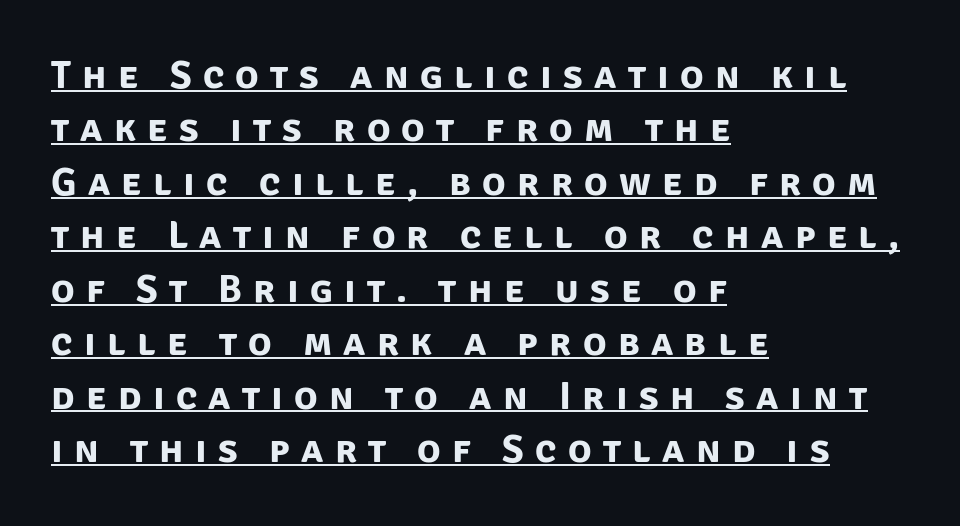
The designer left line spacing at the default. Leftover space on each line is placed entirely after the last word. A typesetter would call this heavily tracked-out type. The lettering is marked with a stroke running underneath it.
